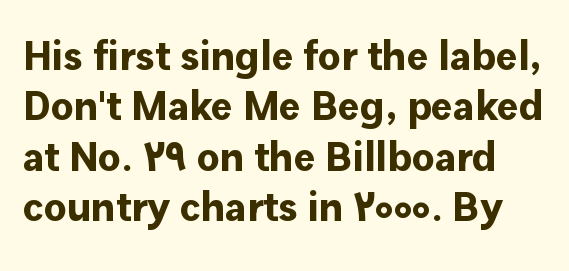
The image shows 41 px bold sans-serif type, upright; set line spacing 1.23x, normal letter spacing, not underlined; low stroke contrast and a medium x-height.
